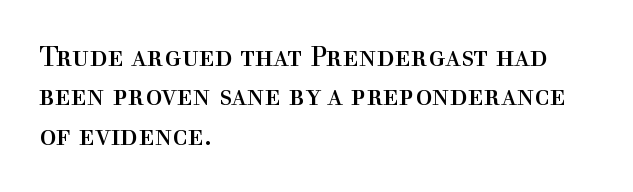
Is the type heavy? It reads as light-to-regular instead. Evenly set lines give the paragraph a standard silhouette. This is serif lettering, the kind often seen in printed books. The string is rendered with underlining switched off.
